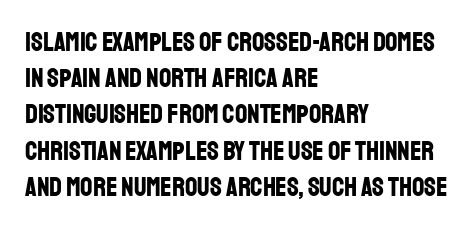
The image shows 27 px bold type, upright; set left-aligned, normal line spacing (1.34x), normal letter spacing, not underlined.
